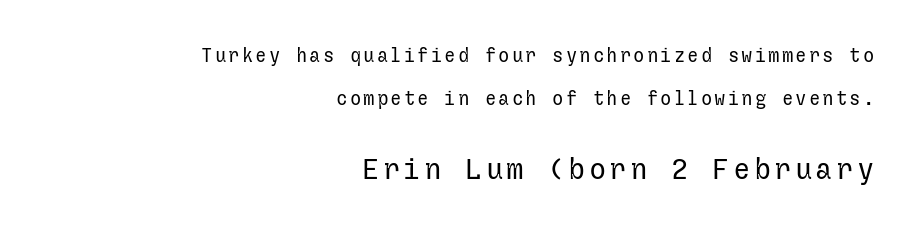
Q: Is the text bold? A: No.
Q: Is the text italic (slanted)? A: No, it is upright.
Q: Is the typeface a serif or a sans-serif typeface? A: Sans-serif.
Q: Is the text underlined? A: No.
Q: How is the paragraph aligned? A: Right-aligned.
Q: Is the spacing between lines tight, normal or loose? A: Loose.
Q: Which block of text is set in a larger size, the first (top) or the second (bottom)? A: The second (bottom) one.
Q: Width (condensed, normal, or wide)? A: Normal.
Q: Stroke contrast? A: Low.
Q: x-height? A: Medium.
